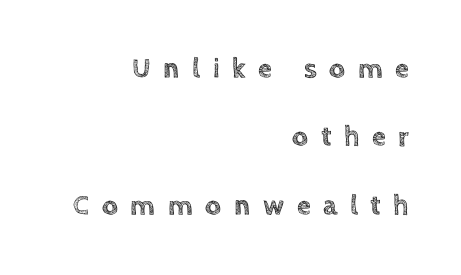
Q: Is the text italic (slanted)? A: No, it is upright.
Q: Is the text underlined? A: No.
Q: How is the paragraph aligned? A: Right-aligned.
Q: Is the spacing between letters normal or unusually wide? A: Unusually wide.
Q: Is the spacing between lines tight, normal or loose? A: Loose.
Q: Width (condensed, normal, or wide)? A: Normal.
Q: x-height? A: Large.
Q: Monospaced? A: No.
